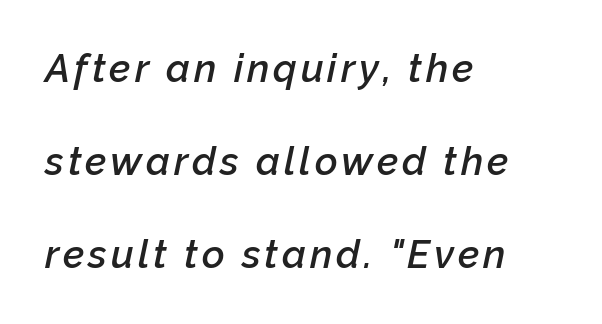
Spacing verdict: proportional, widths tailored to each character. These lines were composed using italics. Does the copy run flush right? No — it runs flush left. Lines of text with bare space underneath.
